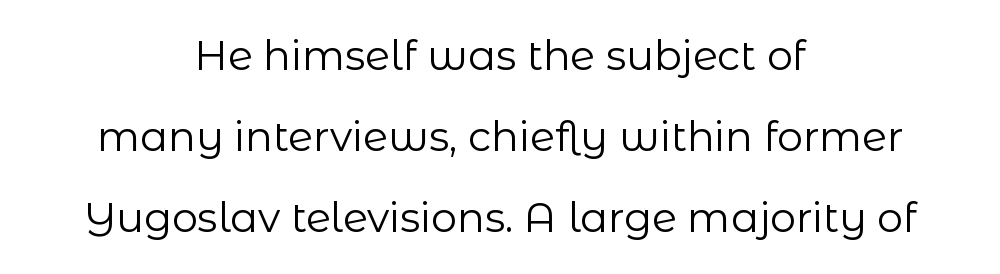
{"serif": "no", "italic": "no", "bold": "no", "weight": "regular", "width": "normal", "stroke_contrast": "low", "x_height": "medium", "monospaced": "no", "underline": "no", "align": "center", "line_spacing": "loose", "line_spacing_ratio": 1.98, "letter_spacing": "normal", "letter_spacing_em": 0.0, "glyph_px": 41}
